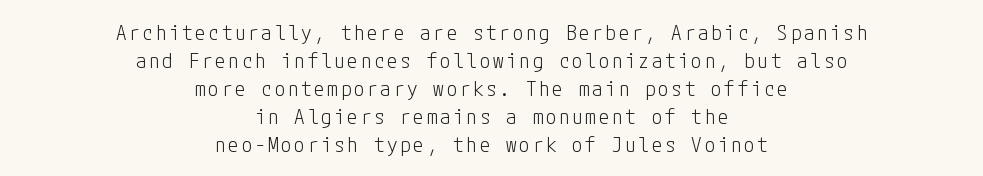
Think standard paragraph weight, or any step lighter than that. Descender tails drop into unmarked territory. This sample uses an upright cut, with every glyph sitting square on the baseline. Leading matches the norm, producing a regular column. The rag falls on both sides of this text block equally.
